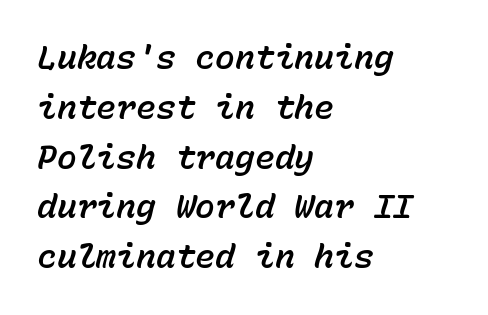
The strip under each line holds only bare page. Looking at the ascenders, they clearly lean. Visually the block forms a straight wall on the left and a jagged coastline on the right. Successive baselines arrive at the customary interval. The letterforms sit shoulder to shoulder at normal distance. Do the characters align in a grid? Yes, the font is monospaced.
